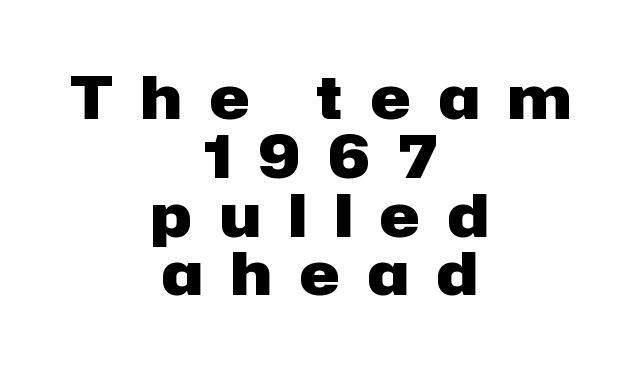
Q: Is the text bold? A: Yes.
Q: Is the text italic (slanted)? A: No, it is upright.
Q: Is the typeface a serif or a sans-serif typeface? A: Sans-serif.
Q: Is the text underlined? A: No.
Q: How is the paragraph aligned? A: Centered.
Q: Is the spacing between letters normal or unusually wide? A: Unusually wide.
Q: Is the spacing between lines tight, normal or loose? A: Tight.
Q: Width (condensed, normal, or wide)? A: Normal.
Q: Stroke contrast? A: Low.
Q: x-height? A: Medium.
Q: Monospaced? A: No.
